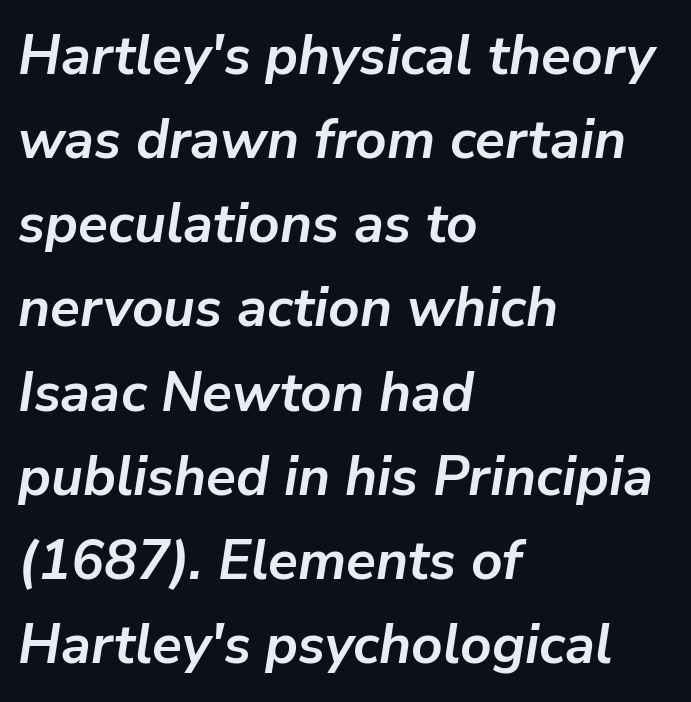
Think of a printed novel: that variable character pitch is what you see here. Line starts are locked; line ends wander. Rule under the text: the space is simply empty. Rows of type keep a routine distance in the vertical direction. Stroke thickness is high; the sample reads as a true bold.
